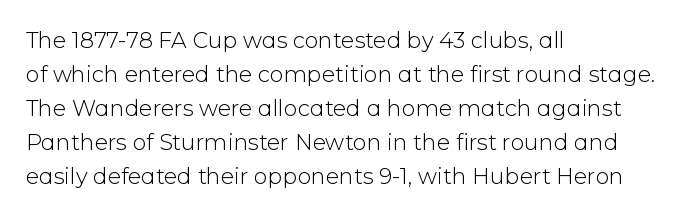
These lines stack with their left ends in a neat column. Any mark beneath the type? The region is blank. Short note: letters normally spaced. The type sits square on the baseline with zero lean.
